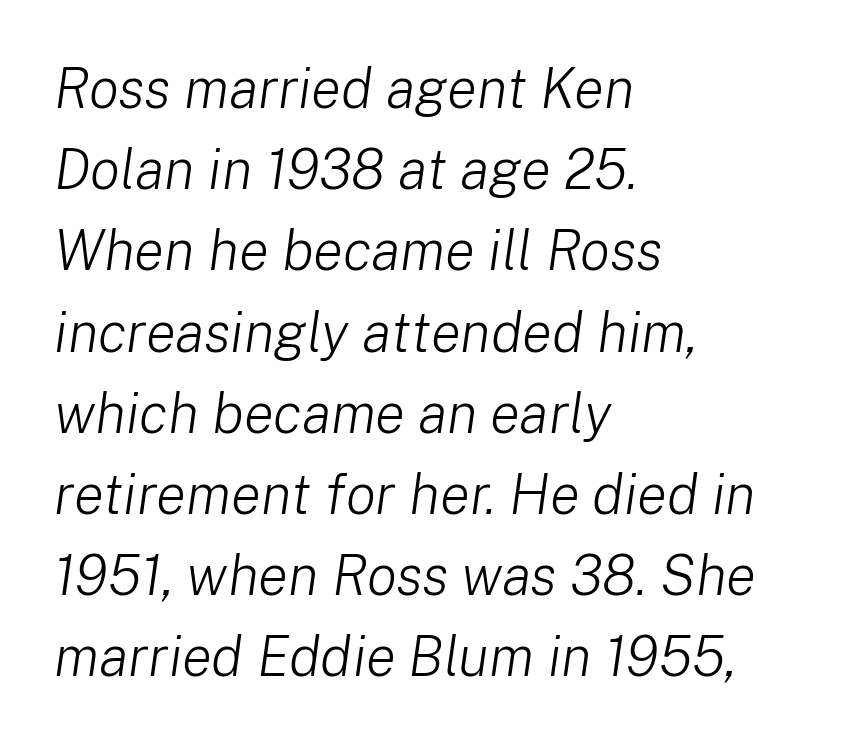
The image shows 56 px light type, italic (leaning right); set left-aligned, normal line spacing (1.45x), normal letter spacing, not underlined; low stroke contrast and a medium x-height.
